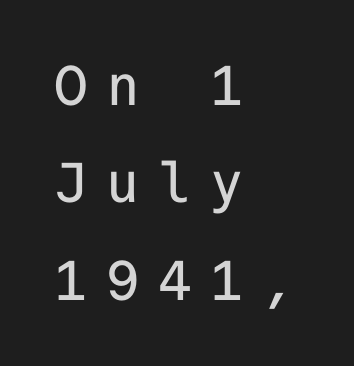
Q: Is the text italic (slanted)? A: No, it is upright.
Q: Is the typeface a serif or a sans-serif typeface? A: Sans-serif.
Q: Is the text underlined? A: No.
Q: How is the paragraph aligned? A: Left-aligned.
Q: Is the spacing between letters normal or unusually wide? A: Unusually wide.
Q: Width (condensed, normal, or wide)? A: Normal.
Q: Stroke contrast? A: Low.
Q: x-height? A: Medium.
Q: Monospaced? A: Yes.
